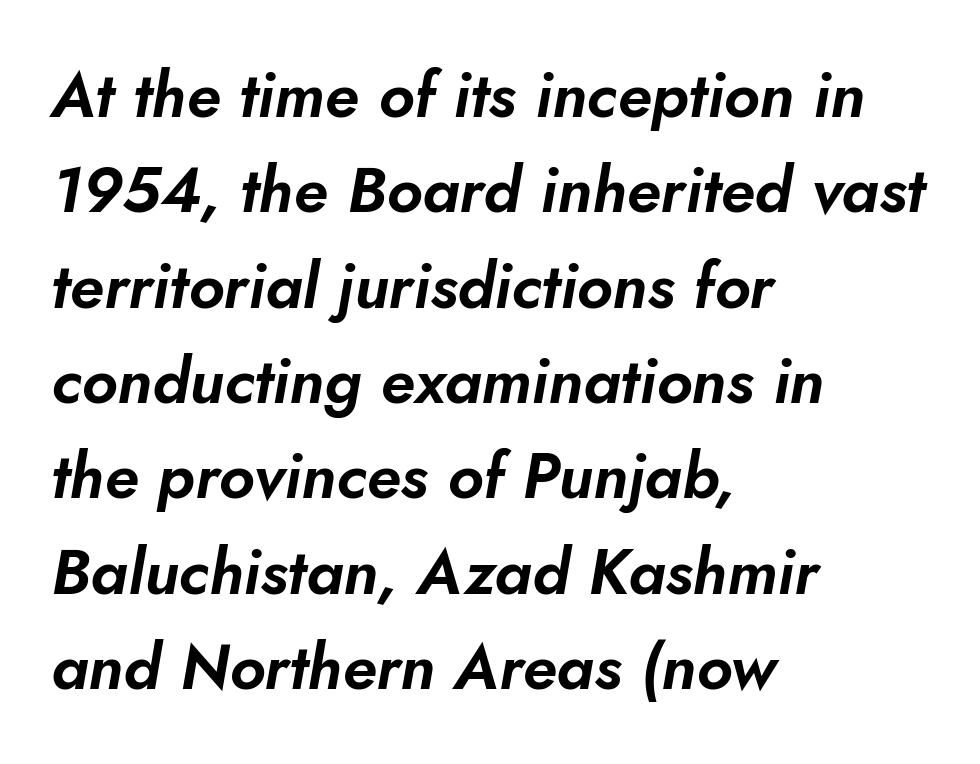
Do the characters align in a grid? No, the font is proportional. The string is rendered with underlining switched off. This sample keeps an unexceptional amount of space between lines. Caption: standard tracking, unaltered.
